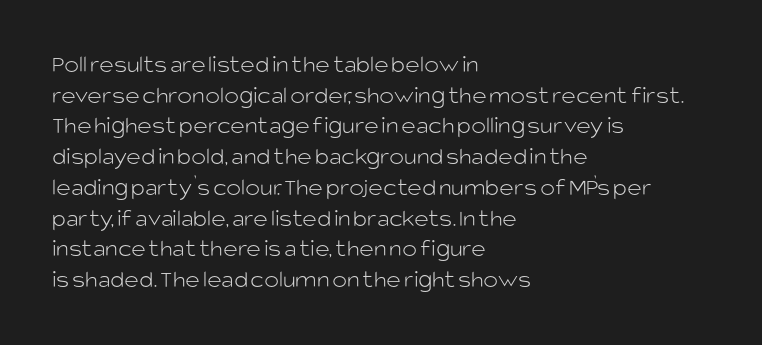
{"italic": "no", "bold": "no", "underline": "no", "align": "left", "line_spacing_ratio": 1.23, "letter_spacing": "normal", "letter_spacing_em": 0.0, "glyph_px": 25}
